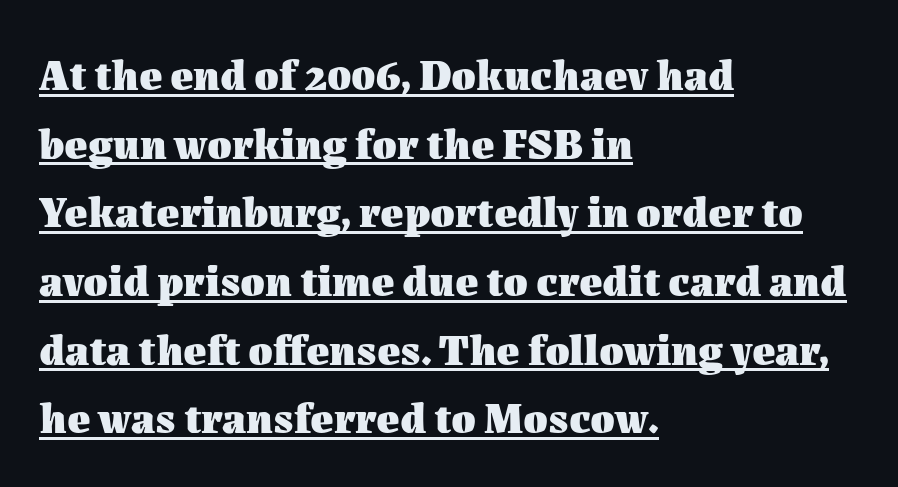
Q: Is the text bold? A: Yes.
Q: Is the text italic (slanted)? A: No, it is upright.
Q: Is the text underlined? A: Yes.
Q: How is the paragraph aligned? A: Left-aligned.
Q: Is the spacing between letters normal or unusually wide? A: Normal.
Q: Is the spacing between lines tight, normal or loose? A: Normal.
Q: Width (condensed, normal, or wide)? A: Normal.
Q: Stroke contrast? A: Medium.
Q: x-height? A: Medium.
Q: Monospaced? A: No.
